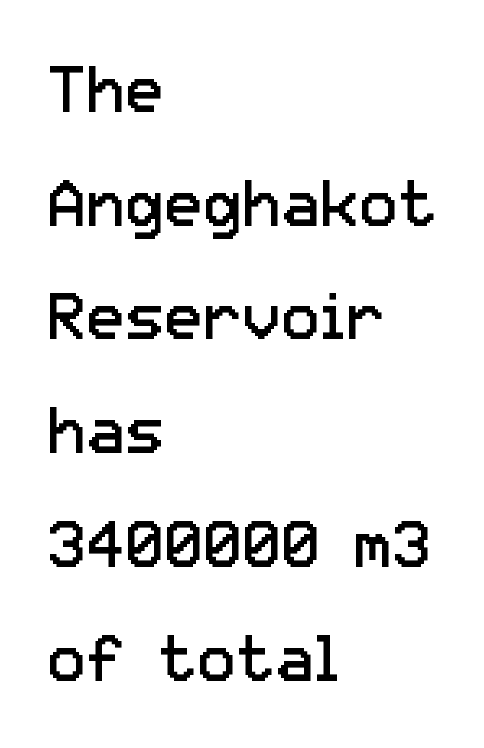
{"serif": "no", "italic": "no", "bold": "no", "weight": "regular", "width": "normal", "stroke_contrast": "low", "x_height": "medium", "monospaced": "no", "underline": "no", "align": "left", "line_spacing_ratio": 1.75, "letter_spacing": "normal", "letter_spacing_em": 0.0, "glyph_px": 65}
